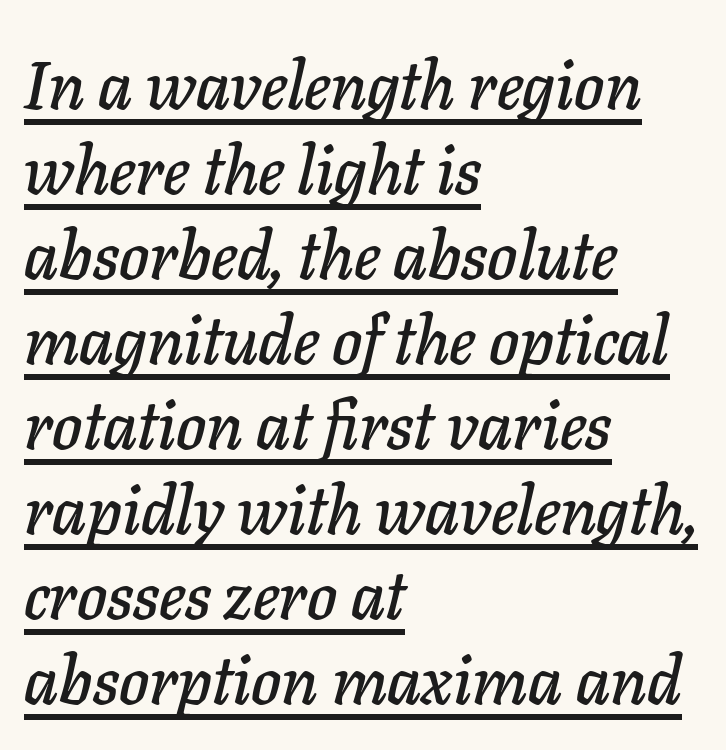
All the whitespace from short lines collects on the right. The typography opts for an oblique posture over an upright one. Leading matches the norm, producing a regular column. Caption: standard tracking, unaltered. The letters advance in unequal steps, a hallmark of proportional type. In designer terms, the underline attribute is active on this setting.
